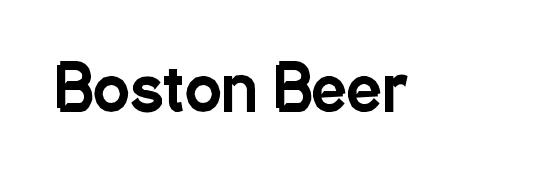
The gap between lines stays unmarked. Nope, no serifs anywhere on these letters. Inter-character spacing is left at the font's built-in metrics. Vertical strokes here are truly vertical. The rendering uses natural spacing where letterforms have individual widths.
